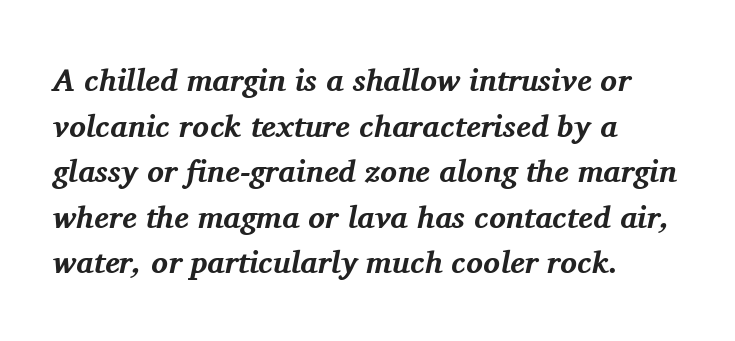
{"serif": "yes", "italic": "yes", "lean": "right", "slant_degrees": 11, "bold": "yes", "weight": "bold", "width": "normal", "stroke_contrast": "medium", "x_height": "medium", "monospaced": "no", "underline": "no", "align": "left", "line_spacing": "normal", "line_spacing_ratio": 1.47, "letter_spacing": "normal", "letter_spacing_em": 0.0, "glyph_px": 31}
